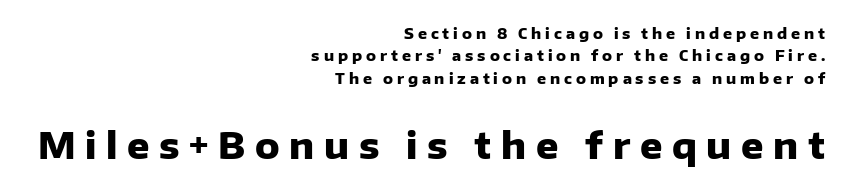
Q: Is the text bold? A: Yes.
Q: Is the text italic (slanted)? A: No, it is upright.
Q: Is the typeface a serif or a sans-serif typeface? A: Sans-serif.
Q: Is the text underlined? A: No.
Q: How is the paragraph aligned? A: Right-aligned.
Q: Is the spacing between letters normal or unusually wide? A: Unusually wide.
Q: Is the spacing between lines tight, normal or loose? A: Normal.
Q: Which block of text is set in a larger size, the first (top) or the second (bottom)? A: The second (bottom) one.
Q: Width (condensed, normal, or wide)? A: Normal.
Q: Stroke contrast? A: Low.
Q: x-height? A: Medium.
Q: Monospaced? A: No.
